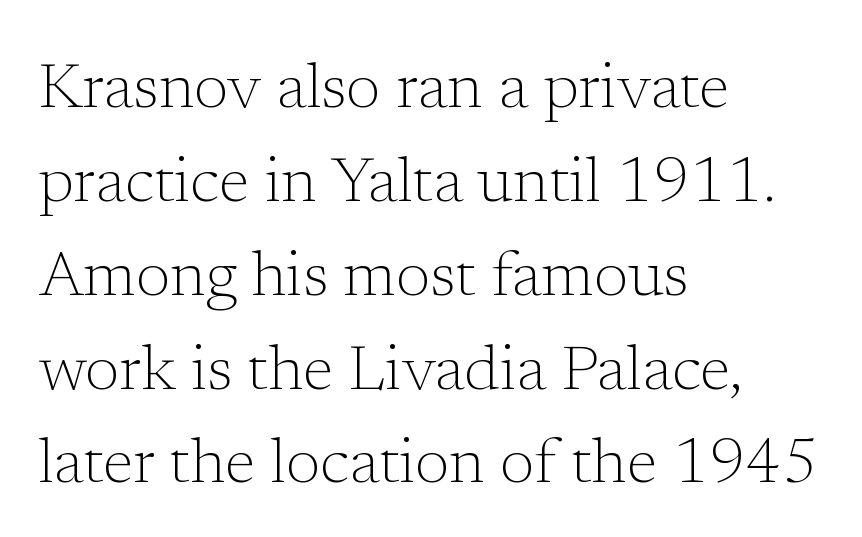
Q: Is the text bold? A: No.
Q: Is the text italic (slanted)? A: No, it is upright.
Q: Is the typeface a serif or a sans-serif typeface? A: Serif.
Q: Is the text underlined? A: No.
Q: How is the paragraph aligned? A: Left-aligned.
Q: Is the spacing between letters normal or unusually wide? A: Normal.
Q: Is the spacing between lines tight, normal or loose? A: Normal.
Q: Width (condensed, normal, or wide)? A: Normal.
Q: Stroke contrast? A: Low.
Q: x-height? A: Medium.
Q: Monospaced? A: No.
